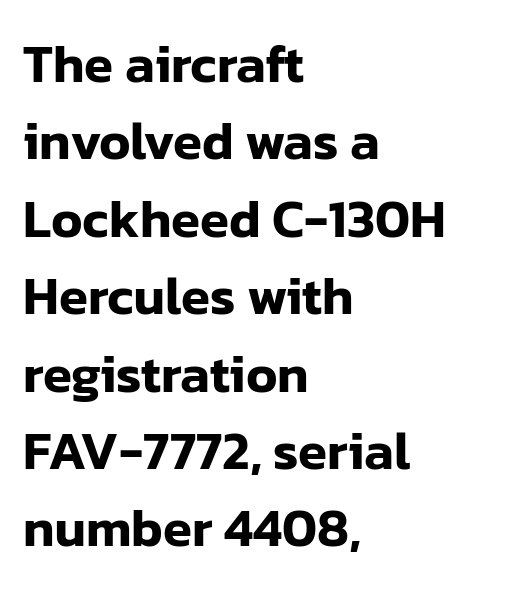
Q: Is the text italic (slanted)? A: No, it is upright.
Q: Is the typeface a serif or a sans-serif typeface? A: Sans-serif.
Q: Is the text underlined? A: No.
Q: How is the paragraph aligned? A: Left-aligned.
Q: Is the spacing between letters normal or unusually wide? A: Normal.
Q: Is the spacing between lines tight, normal or loose? A: Normal.
Q: Width (condensed, normal, or wide)? A: Normal.
Q: Stroke contrast? A: Low.
Q: x-height? A: Medium.
Q: Monospaced? A: No.
